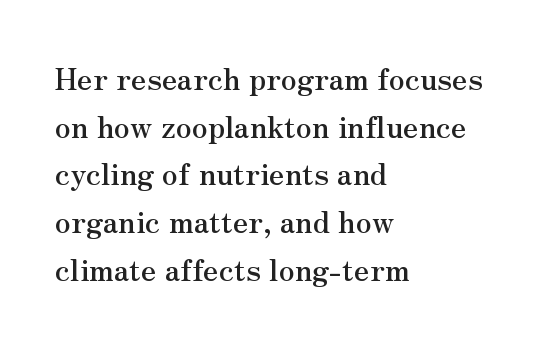
Q: Is the text italic (slanted)? A: No, it is upright.
Q: Is the typeface a serif or a sans-serif typeface? A: Serif.
Q: Is the text underlined? A: No.
Q: How is the paragraph aligned? A: Left-aligned.
Q: Is the spacing between letters normal or unusually wide? A: Normal.
Q: Is the spacing between lines tight, normal or loose? A: Normal.
Q: Width (condensed, normal, or wide)? A: Normal.
Q: Stroke contrast? A: Medium.
Q: x-height? A: Small.
Q: Monospaced? A: No.
